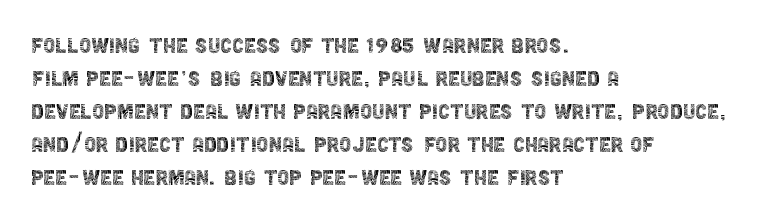
The image shows 27 px text type, upright; set left-aligned, line spacing 1.22x, normal letter spacing, not underlined.
